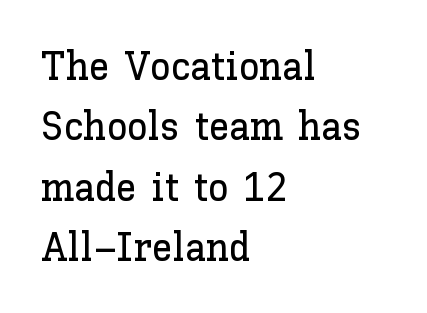
Q: Is the text italic (slanted)? A: No, it is upright.
Q: Is the text underlined? A: No.
Q: How is the paragraph aligned? A: Left-aligned.
Q: Is the spacing between letters normal or unusually wide? A: Normal.
Q: Is the spacing between lines tight, normal or loose? A: Normal.
Q: Width (condensed, normal, or wide)? A: Normal.
Q: Stroke contrast? A: Low.
Q: x-height? A: Medium.
Q: Monospaced? A: No.
